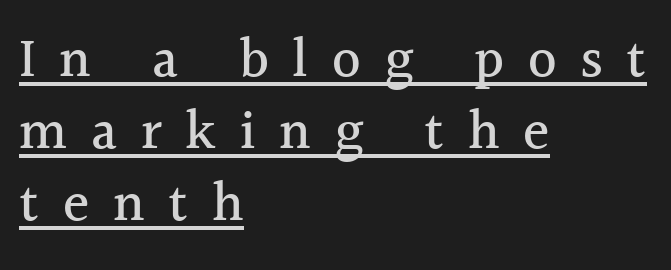
Q: Is the text italic (slanted)? A: No, it is upright.
Q: Is the typeface a serif or a sans-serif typeface? A: Serif.
Q: Is the text underlined? A: Yes.
Q: How is the paragraph aligned? A: Left-aligned.
Q: Is the spacing between letters normal or unusually wide? A: Unusually wide.
Q: Is the spacing between lines tight, normal or loose? A: Normal.
Q: Width (condensed, normal, or wide)? A: Normal.
Q: x-height? A: Medium.
Q: Monospaced? A: No.
